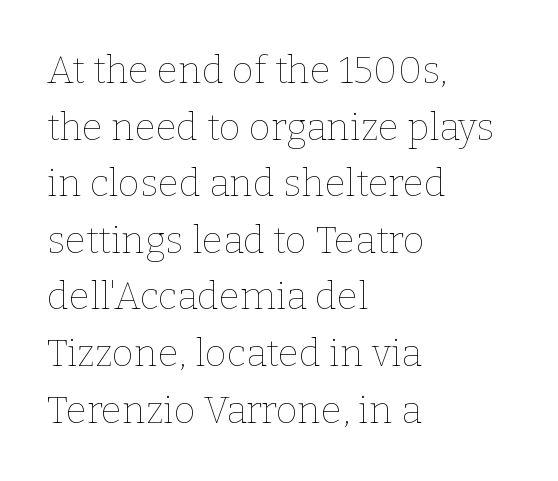
The image shows 38 px thin type, upright; set left-aligned, normal line spacing (1.49x), normal letter spacing, not underlined; low stroke contrast and a medium x-height.
